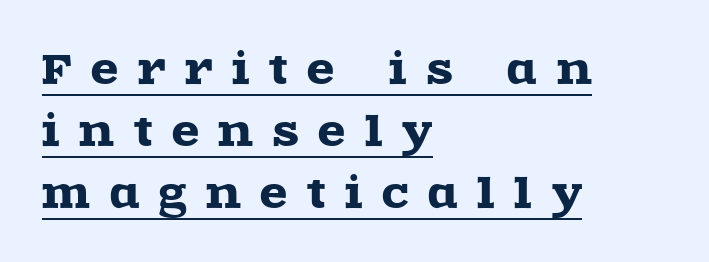
Q: Is the text italic (slanted)? A: No, it is upright.
Q: Is the typeface a serif or a sans-serif typeface? A: Serif.
Q: Is the text underlined? A: Yes.
Q: How is the paragraph aligned? A: Left-aligned.
Q: Is the spacing between letters normal or unusually wide? A: Unusually wide.
Q: Is the spacing between lines tight, normal or loose? A: Normal.
Q: Width (condensed, normal, or wide)? A: Wide.
Q: x-height? A: Large.
Q: Monospaced? A: No.
